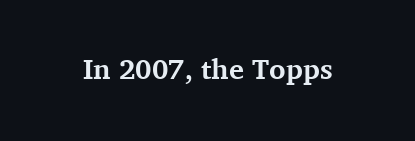
{"serif": "yes", "italic": "no", "bold": "yes", "weight": "bold", "width": "normal", "stroke_contrast": "medium", "x_height": "medium", "monospaced": "no", "underline": "no", "letter_spacing": "normal", "letter_spacing_em": 0.0, "glyph_px": 28}
